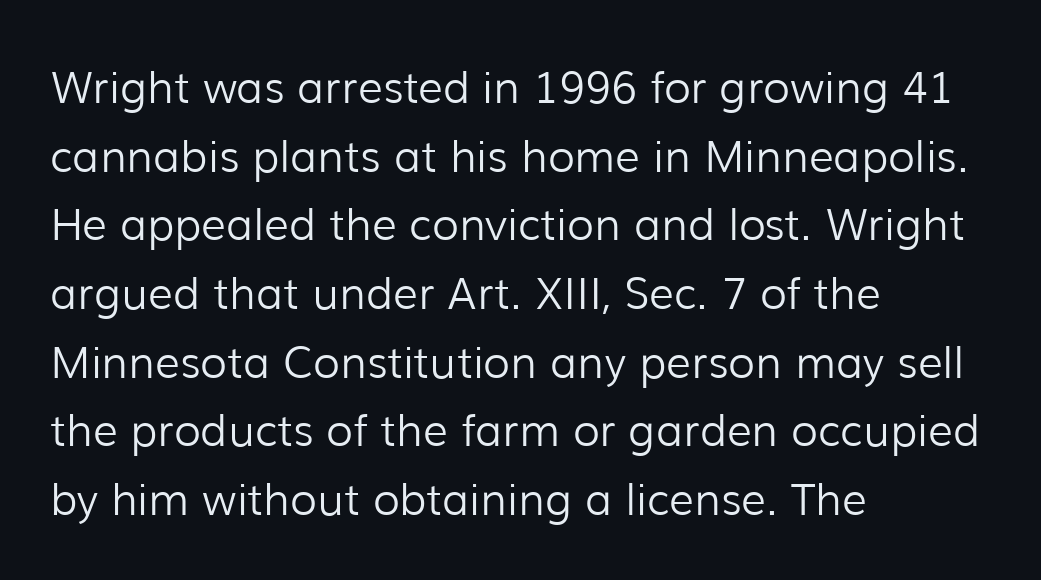
The image shows 44 px light sans-serif type, upright; set left-aligned, normal line spacing (1.56x), normal letter spacing, not underlined; low stroke contrast and a medium x-height.
